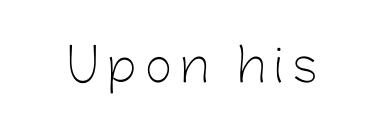
Q: Is the text bold? A: No.
Q: Is the text italic (slanted)? A: No, it is upright.
Q: Is the typeface a serif or a sans-serif typeface? A: Sans-serif.
Q: Is the text underlined? A: No.
Q: Is the spacing between letters normal or unusually wide? A: Unusually wide.
Q: Width (condensed, normal, or wide)? A: Normal.
Q: Stroke contrast? A: Low.
Q: x-height? A: Medium.
Q: Monospaced? A: No.
